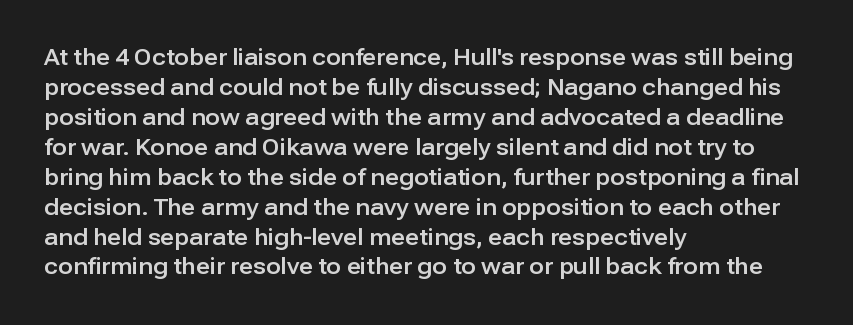
{"italic": "no", "underline": "no", "align": "left", "line_spacing": "normal", "line_spacing_ratio": 1.36, "letter_spacing": "normal", "letter_spacing_em": 0.0, "glyph_px": 22}
